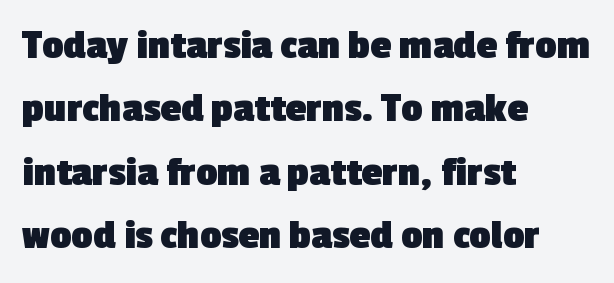
{"serif": "no", "bold": "yes", "weight": "heavy", "width": "normal", "x_height": "medium", "monospaced": "no", "underline": "no", "align": "left", "line_spacing": "normal", "line_spacing_ratio": 1.51, "letter_spacing": "normal", "letter_spacing_em": 0.0, "glyph_px": 42}
